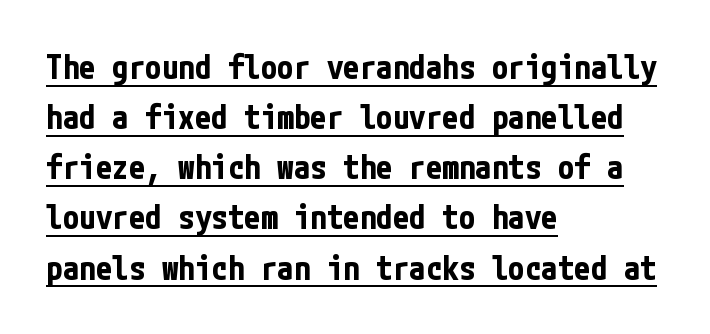
{"serif": "no", "italic": "no", "bold": "yes", "weight": "bold", "width": "condensed", "stroke_contrast": "low", "x_height": "medium", "underline": "yes", "align": "left", "line_spacing": "normal", "line_spacing_ratio": 1.52, "letter_spacing": "normal", "letter_spacing_em": 0.0, "glyph_px": 33}
